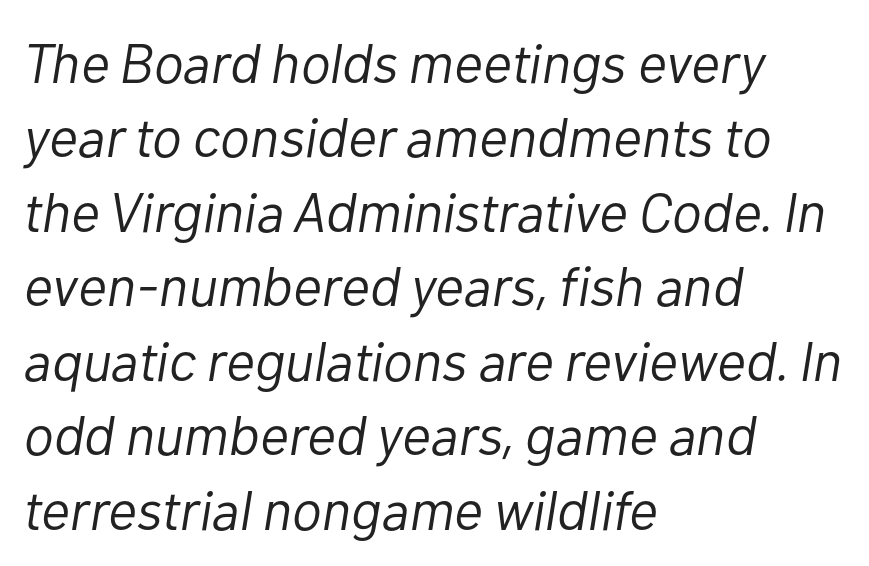
The image shows 56 px light type, italic (leaning right); set left-aligned, normal line spacing (1.33x), normal letter spacing, not underlined; low stroke contrast and a medium x-height.
